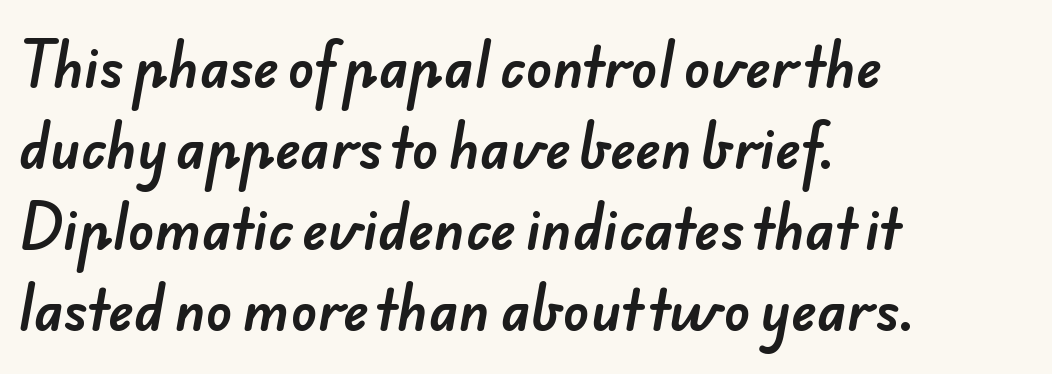
The image shows 54 px sans-serif type; set left-aligned, normal line spacing (1.5x), normal letter spacing, not underlined; low stroke contrast and a small x-height.
